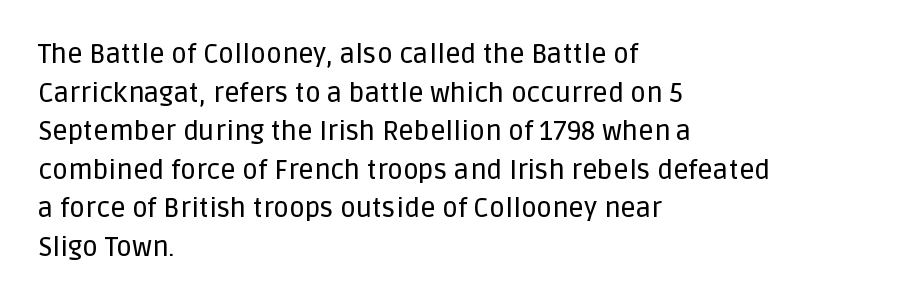
Tracking value appears to be zero — textbook default spacing. The font's upright variant was chosen for this text. Alignment: flush left. Rows of type keep a routine distance in the vertical direction. This rendering features lettering with no underline.
